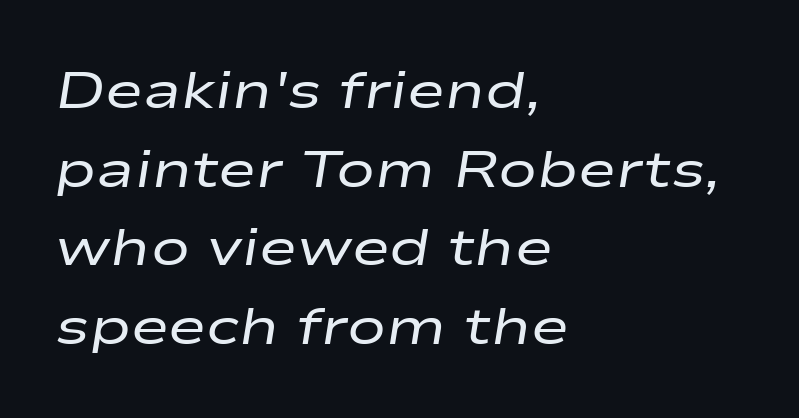
The image shows 52 px regular-weight, wide type, italic (leaning right); set left-aligned, normal line spacing (1.51x), normal letter spacing, not underlined; low stroke contrast and a medium x-height.
